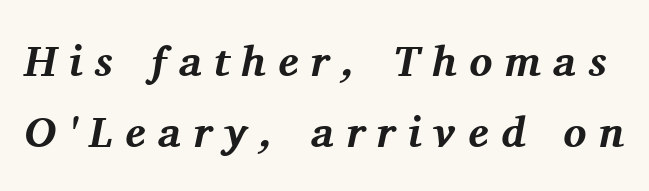
The image shows 43 px bold serif type, italic (leaning right); set normal line spacing (1.66x), unusually wide letter spacing (+0.29 em), not underlined; medium stroke contrast and a medium x-height.
